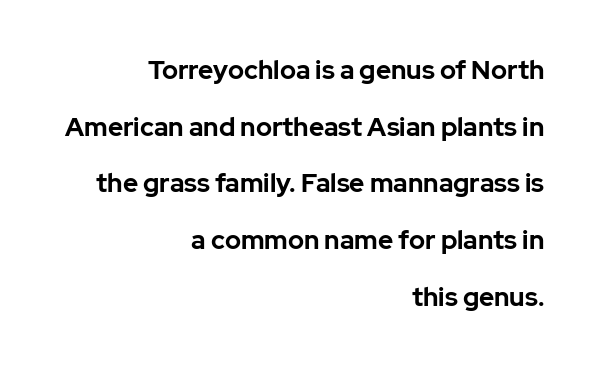
The image shows 26 px bold type, upright; set right-aligned, loose line spacing (2.18x), normal letter spacing, not underlined.
